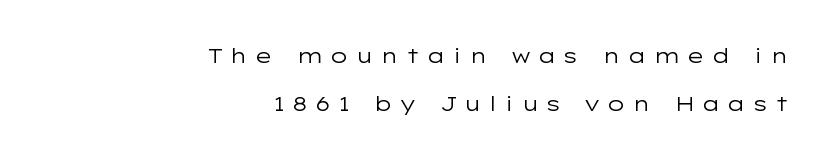
The image shows 21 px text type, upright; set right-aligned, loose line spacing (2.29x), unusually wide letter spacing (+0.32 em), not underlined.
